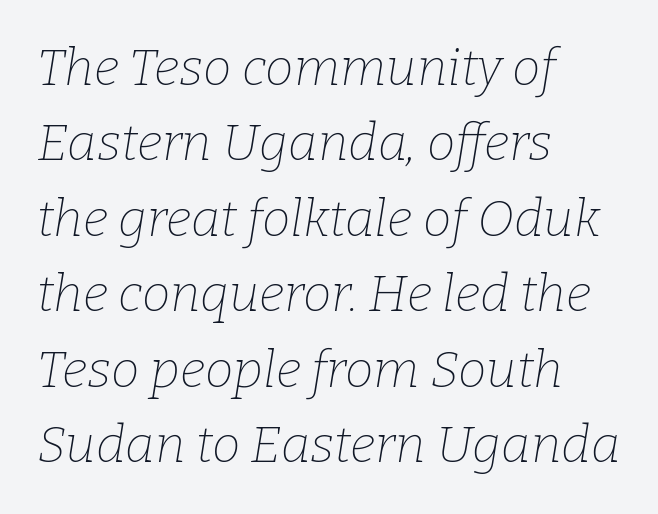
{"serif": "yes", "italic": "yes", "lean": "right", "slant_degrees": 9, "bold": "no", "weight": "thin", "width": "normal", "stroke_contrast": "low", "x_height": "medium", "monospaced": "no", "underline": "no", "align": "left", "line_spacing": "normal", "line_spacing_ratio": 1.48, "letter_spacing": "normal", "letter_spacing_em": 0.0, "glyph_px": 51}
